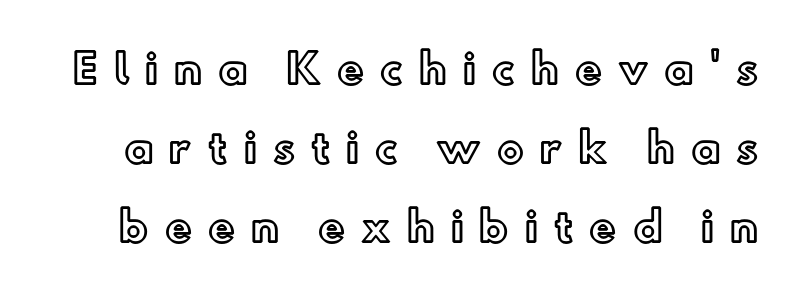
{"italic": "no", "width": "normal", "x_height": "small", "monospaced": "no", "underline": "no", "line_spacing": "loose", "line_spacing_ratio": 1.97, "letter_spacing": "wide", "letter_spacing_em": 0.4, "glyph_px": 40}
